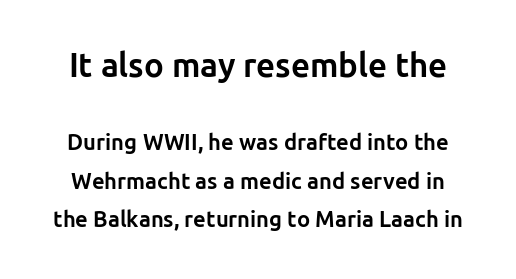
The image shows 33 px bold sans-serif type, upright; set line spacing 1.75x, normal letter spacing, not underlined; the first (top) block is 1.5x larger; low stroke contrast and a medium x-height.
